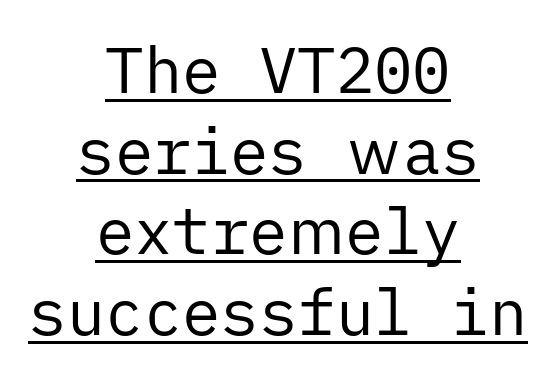
Q: Is the text bold? A: No.
Q: Is the text italic (slanted)? A: No, it is upright.
Q: Is the typeface a serif or a sans-serif typeface? A: Sans-serif.
Q: Is the text underlined? A: Yes.
Q: How is the paragraph aligned? A: Centered.
Q: Is the spacing between letters normal or unusually wide? A: Normal.
Q: Is the spacing between lines tight, normal or loose? A: Normal.
Q: Width (condensed, normal, or wide)? A: Normal.
Q: Stroke contrast? A: Low.
Q: x-height? A: Medium.
